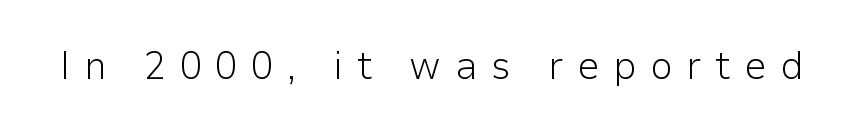
The letters are spread apart with noticeably loose tracking. You could not count columns in this text — the font is proportionally spaced. Glance below the letters and you will spot only blank space. Designer's note — italics off, roman on. Summary of weight: not heavy and not bold. The face used here is a sans, in the tradition of grotesques and geometrics.
